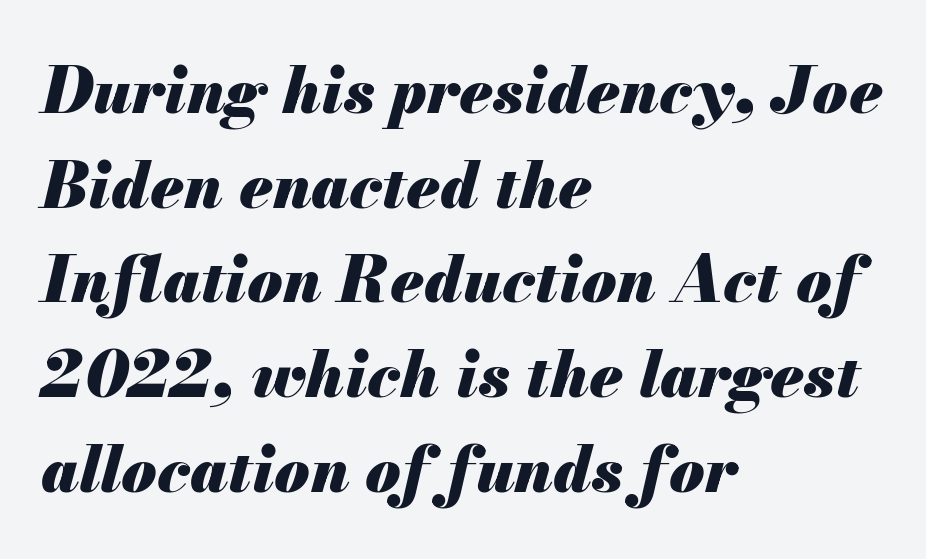
The image shows 64 px heavy type, italic (leaning right); set left-aligned, normal line spacing (1.48x), normal letter spacing, not underlined; medium stroke contrast and a small x-height.
